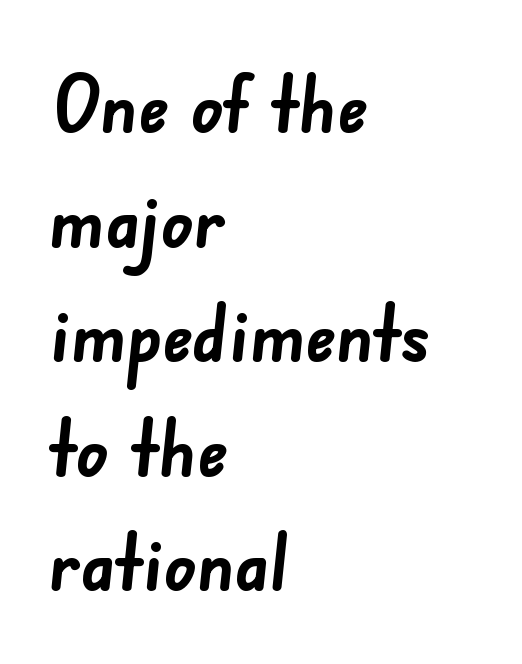
The image shows 79 px semibold sans-serif type; set left-aligned, normal line spacing (1.45x), normal letter spacing, not underlined; low stroke contrast and a small x-height.
